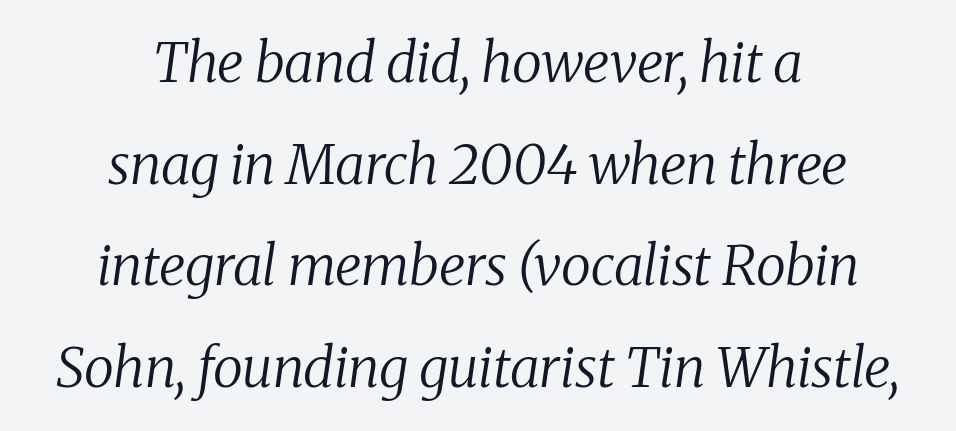
{"serif": "yes", "italic": "yes", "lean": "right", "slant_degrees": 8, "bold": "no", "weight": "regular", "width": "normal", "stroke_contrast": "medium", "x_height": "medium", "monospaced": "no", "underline": "no", "align": "center", "line_spacing_ratio": 1.85, "letter_spacing": "normal", "letter_spacing_em": 0.0, "glyph_px": 55}
